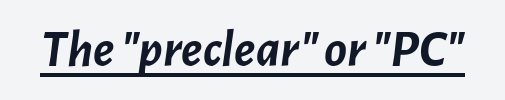
Heft: maximum for text — a bold. Does a line run under the words? Yes, clearly. A typesetter would call this proportional, since set widths differ per character. Every character sits at an angle, as italics do.
